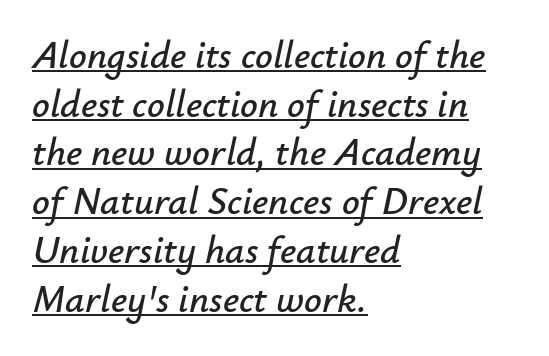
{"italic": "yes", "lean": "right", "slant_degrees": 12, "width": "normal", "stroke_contrast": "low", "x_height": "small", "monospaced": "no", "underline": "yes", "align": "left", "line_spacing": "normal", "line_spacing_ratio": 1.25, "letter_spacing": "normal", "letter_spacing_em": 0.0, "glyph_px": 39}
